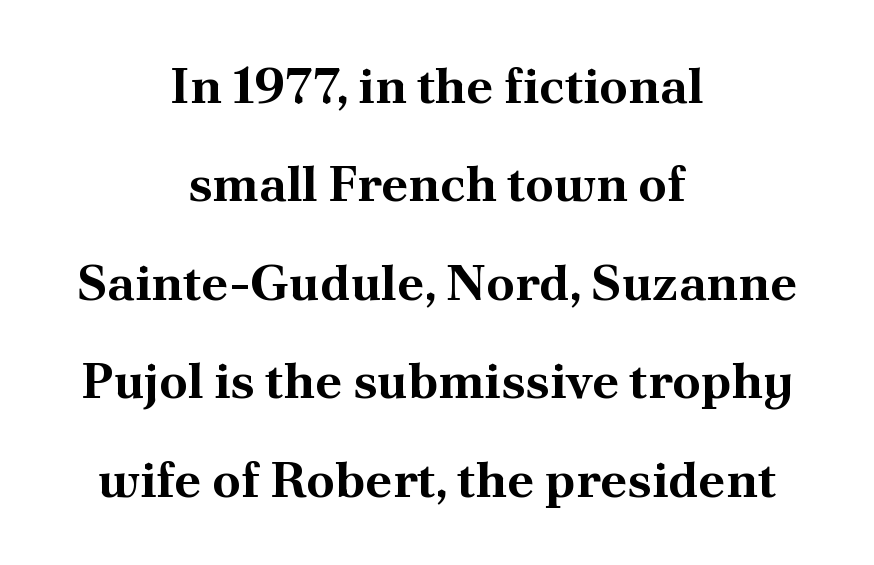
The strokes are fattened all the way to bold. Looks like regular typesetting: each glyph gets only the width it needs. Vertical spacing — loose. Between one letter and the next there's only the usual sliver of space. Lines of text with bare space underneath. One-word summary of the alignment: center.
